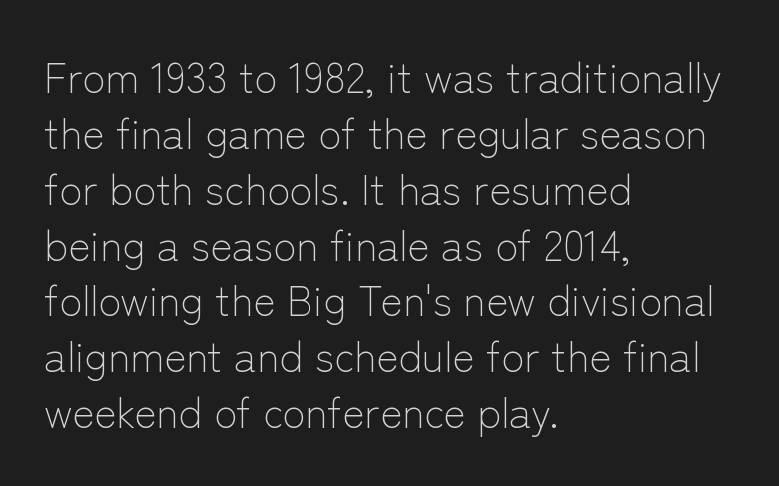
{"serif": "no", "italic": "no", "bold": "no", "weight": "light", "width": "normal", "stroke_contrast": "low", "x_height": "medium", "monospaced": "no", "underline": "no", "align": "left", "line_spacing": "normal", "line_spacing_ratio": 1.33, "letter_spacing": "normal", "letter_spacing_em": 0.0, "glyph_px": 42}
